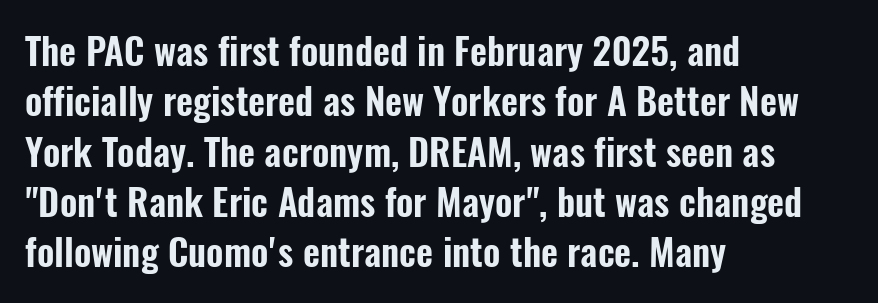
Alignment: flush left. One glance says typical: line gaps are just what's usual. Unlike a traditional serif, this face leaves its strokes unadorned. The foot of each line stays bare and open.
